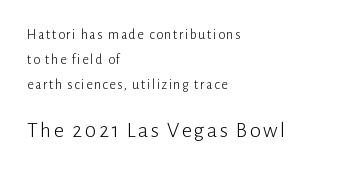
Q: Is the text bold? A: No.
Q: Is the text italic (slanted)? A: No, it is upright.
Q: Is the text underlined? A: No.
Q: How is the paragraph aligned? A: Left-aligned.
Q: Which block of text is set in a larger size, the first (top) or the second (bottom)? A: The second (bottom) one.
